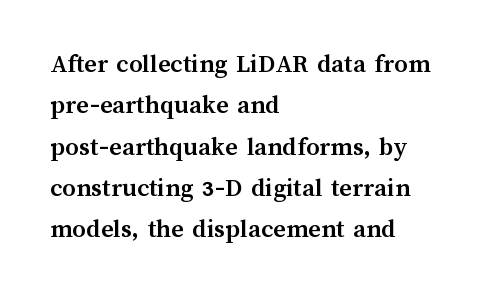
The image shows 27 px bold type, upright; set left-aligned, normal line spacing (1.53x), normal letter spacing, not underlined.
